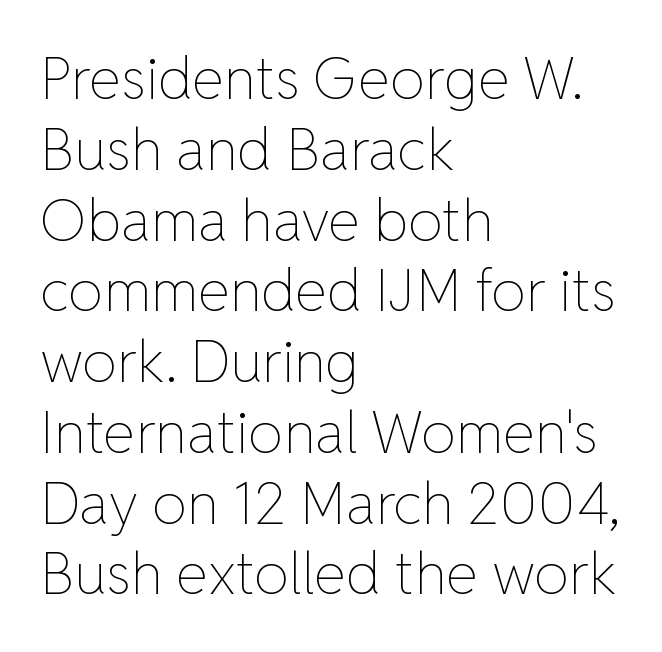
{"italic": "no", "bold": "no", "weight": "thin", "width": "normal", "stroke_contrast": "low", "x_height": "medium", "monospaced": "no", "underline": "no", "align": "left", "line_spacing_ratio": 1.22, "letter_spacing": "normal", "letter_spacing_em": 0.0, "glyph_px": 58}
